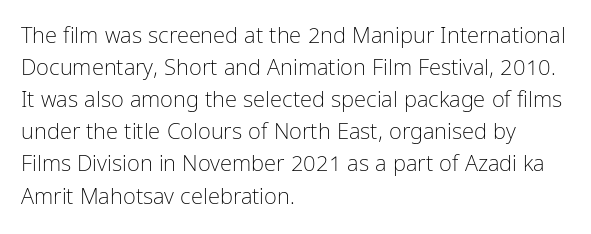
The image shows 22 px text type, upright; set left-aligned, normal line spacing (1.46x), normal letter spacing, not underlined.
